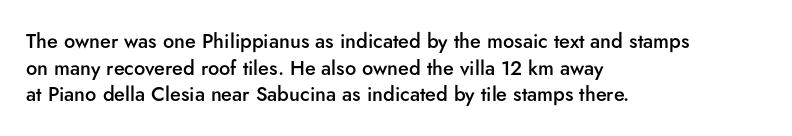
{"italic": "no", "bold": "semi", "underline": "no", "align": "left", "line_spacing": "normal", "line_spacing_ratio": 1.33, "letter_spacing": "normal", "letter_spacing_em": 0.0, "glyph_px": 20}
